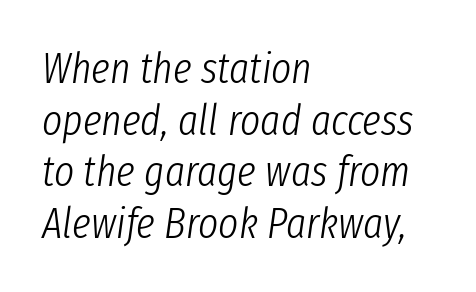
{"italic": "yes", "lean": "right", "slant_degrees": 8, "bold": "no", "weight": "light", "width": "condensed", "stroke_contrast": "low", "x_height": "medium", "monospaced": "no", "underline": "no", "align": "left", "line_spacing_ratio": 1.2, "letter_spacing": "normal", "letter_spacing_em": 0.0, "glyph_px": 43}
